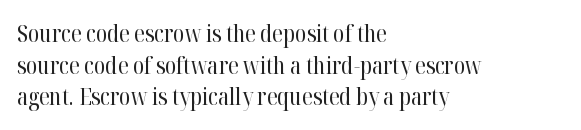
The image shows 23 px text type, upright; set left-aligned, normal line spacing (1.37x), normal letter spacing, not underlined.
